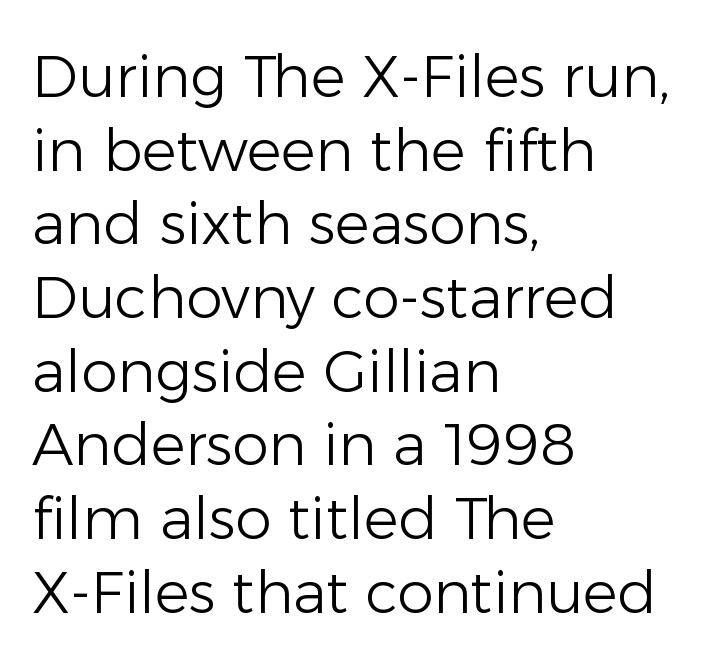
Notice how the stems are strictly vertical — no italics here. The horizontal fit of the characters is conventional and even. Is there much room between lines? A standard amount, neither cramped nor airy. What kind of face is this? One without serifs — a sans. A light-to-regular cut is what we see here. The rendering uses natural spacing where letterforms have individual widths.
